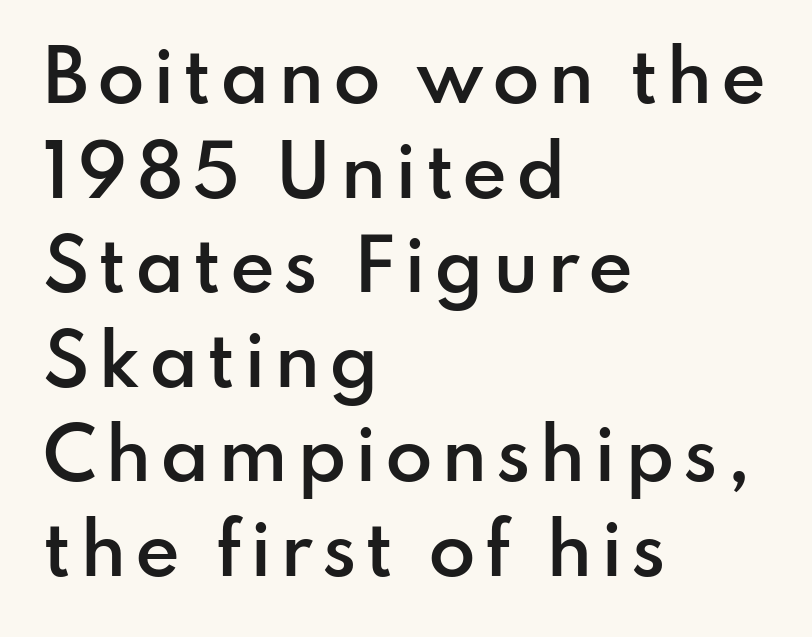
The image shows 69 px semibold sans-serif type, upright; set left-aligned, normal line spacing (1.37x), not underlined; low stroke contrast and a small x-height.
